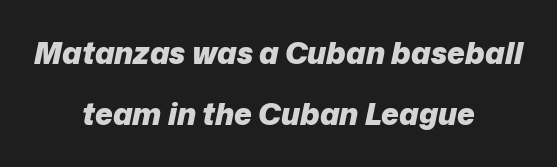
Letters rest on an invisible, unmarked baseline. Compared with typical body copy, the letter spacing here is the same. Reading down the column, the eye jumps a long way to each next line. Chunky letters — that's bold for sure.
